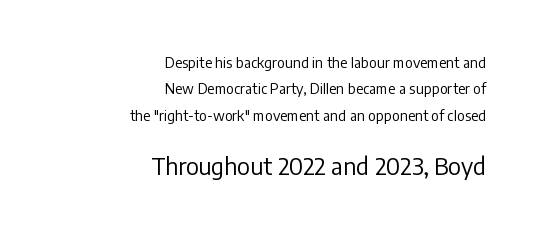
The image shows 23 px text type, upright; set right-aligned, line spacing 1.89x, normal letter spacing, not underlined; the second (bottom) block is 1.64x larger.
